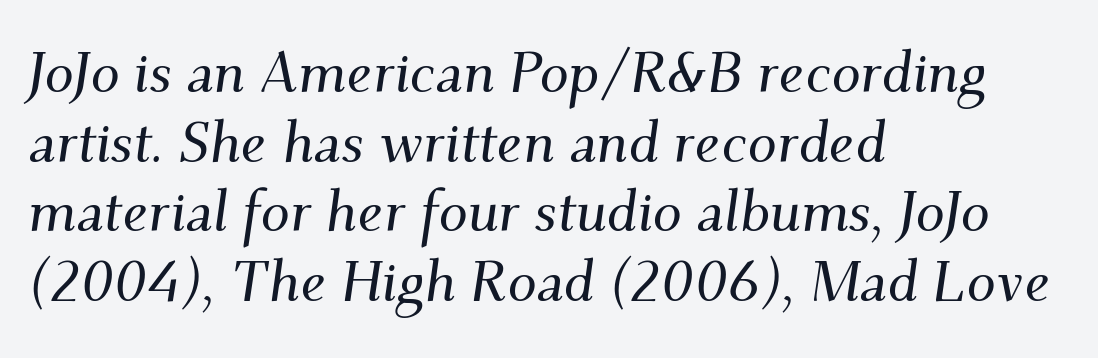
The image shows 58 px serif type, italic (leaning right); set left-aligned, line spacing 1.2x, normal letter spacing, not underlined; medium stroke contrast and a small x-height.
